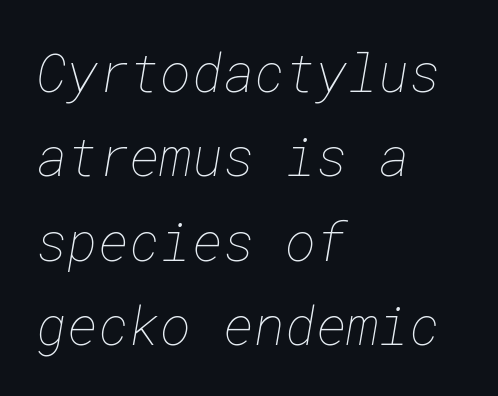
{"bold": "no", "weight": "thin", "width": "normal", "stroke_contrast": "low", "x_height": "medium", "underline": "no", "align": "left", "line_spacing": "normal", "line_spacing_ratio": 1.59, "letter_spacing": "normal", "letter_spacing_em": 0.0, "glyph_px": 53}
